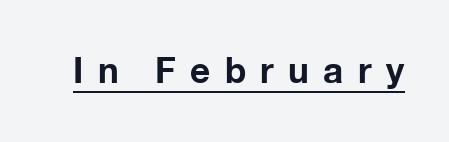
I'd call this a sans setting — the letters go barefoot. Every stem runs plumb, perpendicular to the baseline. The typesetting leans heavy: a genuine bold. Each line of the rendering has a horizontal stroke beneath the glyphs.
